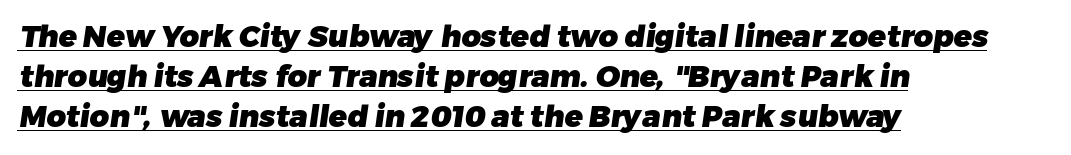
The image shows 30 px heavy sans-serif type; set left-aligned, normal line spacing (1.33x), normal letter spacing, underlined; low stroke contrast and a medium x-height.
